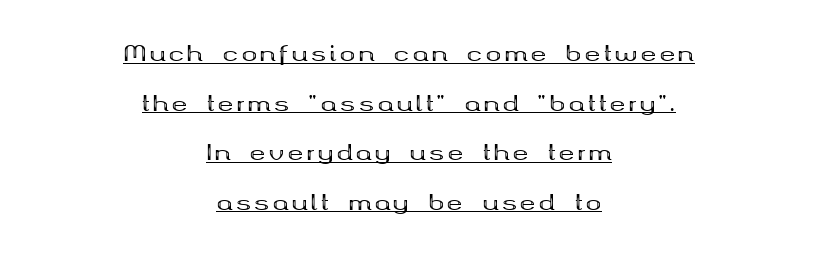
{"italic": "no", "bold": "yes", "underline": "yes", "align": "center", "line_spacing": "loose", "line_spacing_ratio": 2.36, "glyph_px": 21}
